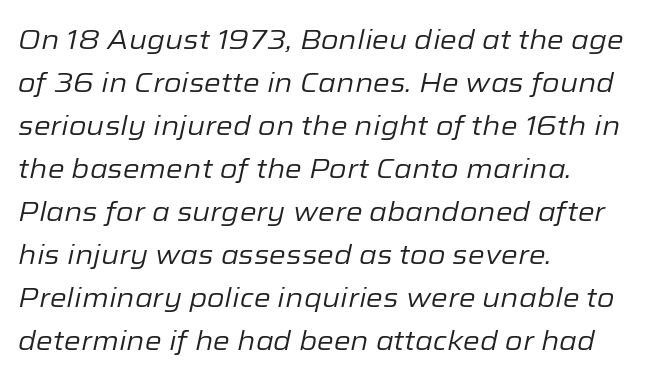
Unmarked baselines from the first word to the last. The rendering keeps characters at their native spacing. Caption: multi-line text, flush left, ragged right. Yep, that's italic — everything's leaning. Weight: not bold — regular or lighter.
